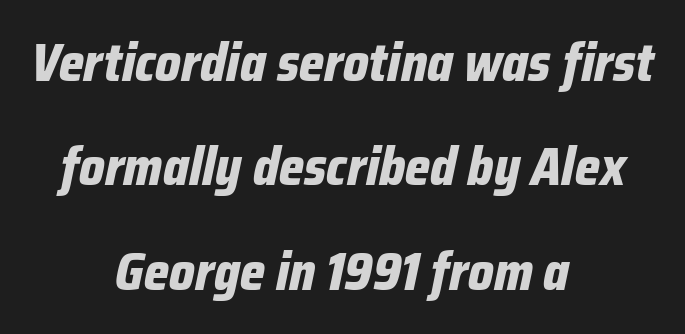
Q: Is the text bold? A: Yes.
Q: Is the text italic (slanted)? A: Yes, it leans right by about 12 degrees.
Q: Is the text underlined? A: No.
Q: How is the paragraph aligned? A: Centered.
Q: Is the spacing between letters normal or unusually wide? A: Normal.
Q: Is the spacing between lines tight, normal or loose? A: Loose.
Q: Width (condensed, normal, or wide)? A: Condensed.
Q: Stroke contrast? A: Low.
Q: x-height? A: Medium.
Q: Monospaced? A: No.
